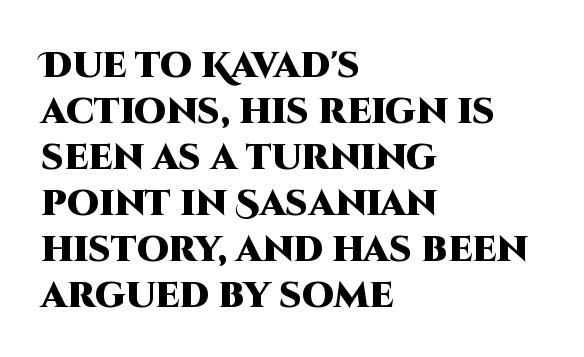
{"serif": "no", "italic": "no", "bold": "yes", "weight": "heavy", "width": "normal", "stroke_contrast": "high", "x_height": "large", "monospaced": "no", "underline": "no", "align": "left", "line_spacing": "normal", "line_spacing_ratio": 1.28, "letter_spacing": "normal", "letter_spacing_em": 0.0, "glyph_px": 36}
